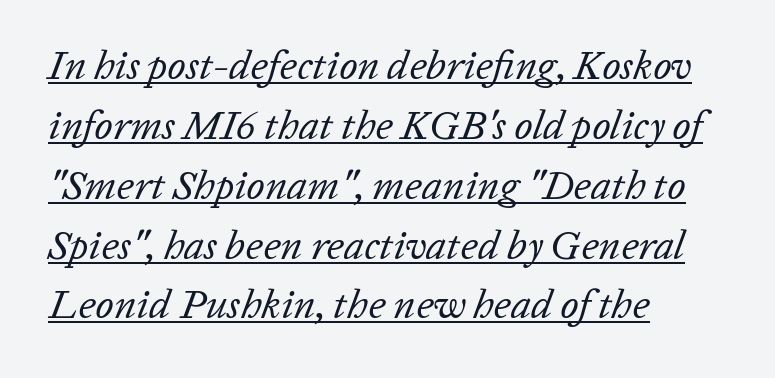
The image shows 41 px regular-weight type, italic (leaning right); set left-aligned, normal line spacing (1.46x), normal letter spacing, underlined; low stroke contrast and a medium x-height.
